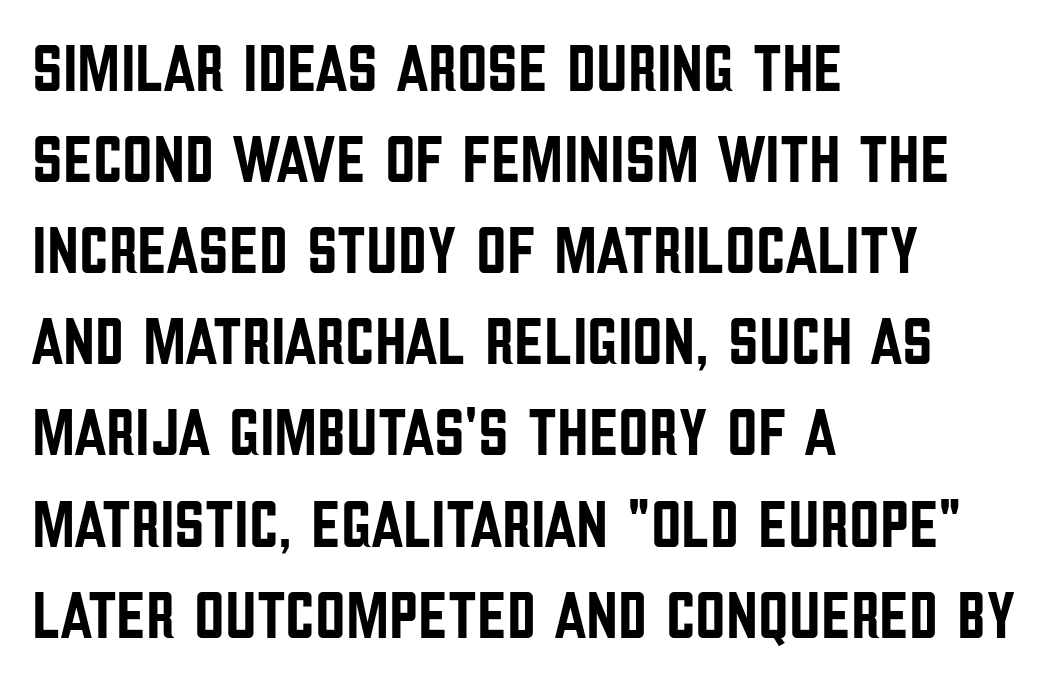
Q: Is the text italic (slanted)? A: No, it is upright.
Q: Is the typeface a serif or a sans-serif typeface? A: Sans-serif.
Q: Is the text underlined? A: No.
Q: How is the paragraph aligned? A: Left-aligned.
Q: Is the spacing between letters normal or unusually wide? A: Normal.
Q: Is the spacing between lines tight, normal or loose? A: Normal.
Q: Width (condensed, normal, or wide)? A: Condensed.
Q: Stroke contrast? A: Low.
Q: x-height? A: Large.
Q: Monospaced? A: No.
